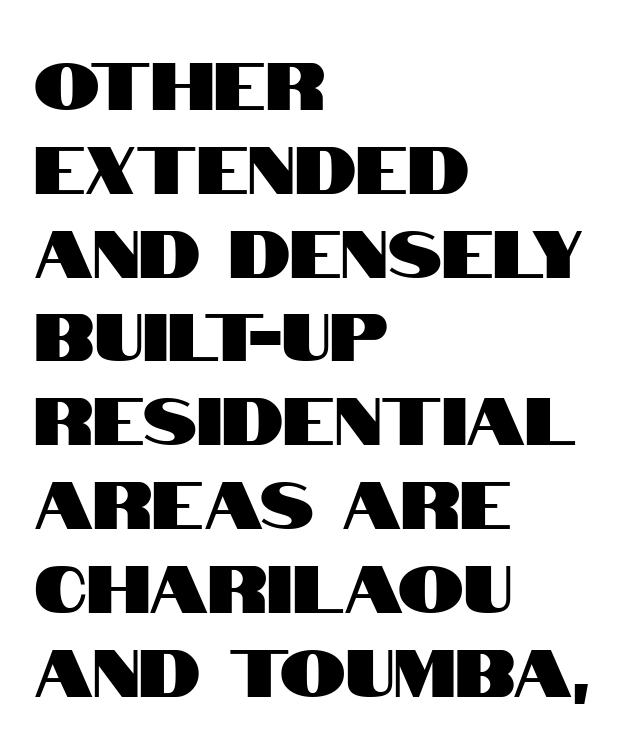
{"serif": "no", "italic": "no", "width": "condensed", "stroke_contrast": "high", "x_height": "large", "monospaced": "no", "underline": "no", "align": "left", "line_spacing": "normal", "line_spacing_ratio": 1.27, "letter_spacing": "normal", "letter_spacing_em": 0.0, "glyph_px": 66}
